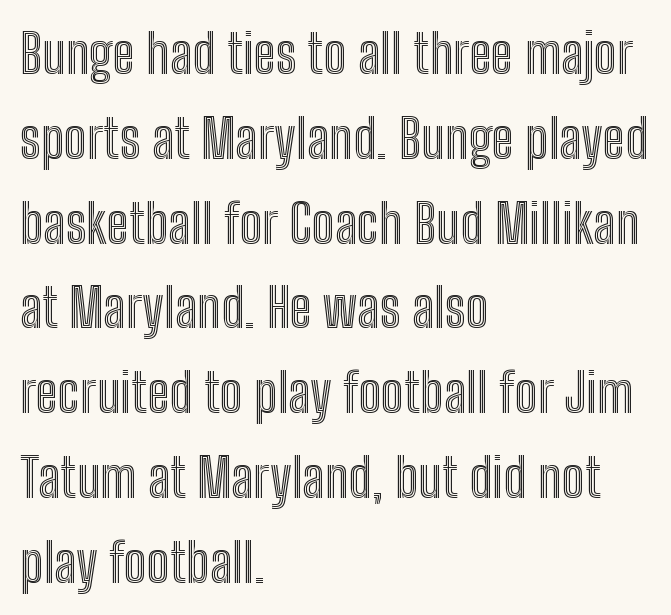
All the whitespace from short lines collects on the right. Check the space under the baseline: it is left empty. Glyph-to-glyph distance matches everyday printed text. Is this a fixed-width face? No — the glyphs have proportional, varying widths.
